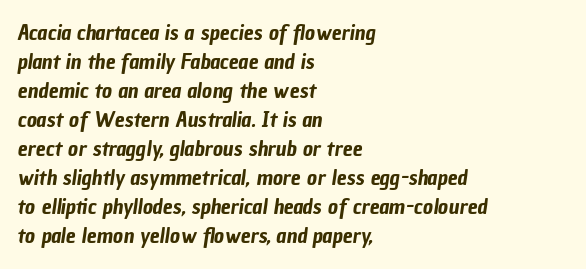
Q: Is the text underlined? A: No.
Q: How is the paragraph aligned? A: Left-aligned.
Q: Is the spacing between letters normal or unusually wide? A: Normal.
Q: Is the spacing between lines tight, normal or loose? A: Normal.
